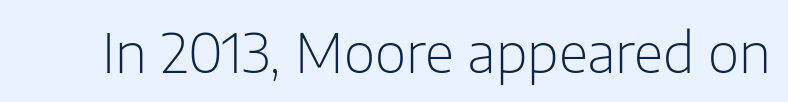
{"serif": "no", "italic": "no", "bold": "no", "weight": "light", "width": "normal", "stroke_contrast": "low", "x_height": "medium", "monospaced": "no", "underline": "no", "letter_spacing": "normal", "letter_spacing_em": 0.0, "glyph_px": 54}
